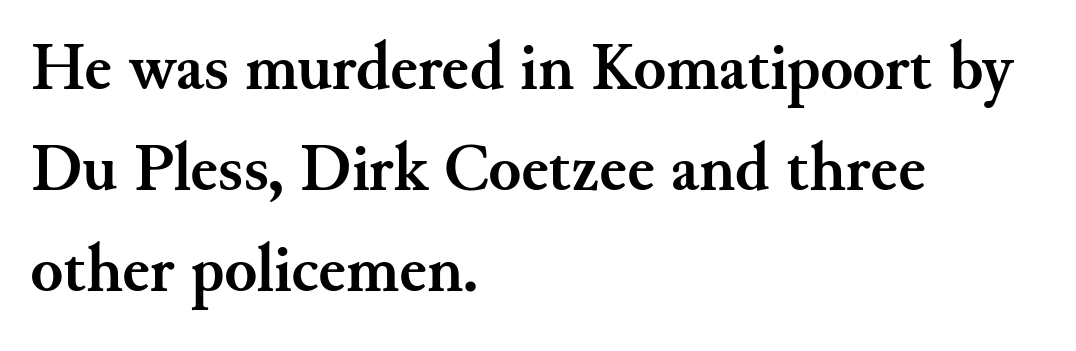
Q: Is the text bold? A: Yes.
Q: Is the text italic (slanted)? A: No, it is upright.
Q: Is the typeface a serif or a sans-serif typeface? A: Serif.
Q: Is the text underlined? A: No.
Q: How is the paragraph aligned? A: Left-aligned.
Q: Is the spacing between letters normal or unusually wide? A: Normal.
Q: Is the spacing between lines tight, normal or loose? A: Normal.
Q: Width (condensed, normal, or wide)? A: Normal.
Q: Stroke contrast? A: Medium.
Q: x-height? A: Small.
Q: Monospaced? A: No.
